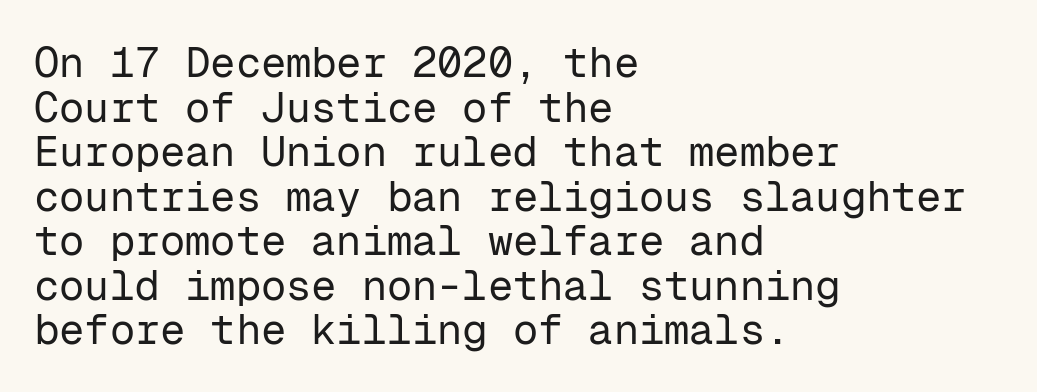
Q: Is the text bold? A: No.
Q: Is the text italic (slanted)? A: No, it is upright.
Q: Is the typeface a serif or a sans-serif typeface? A: Sans-serif.
Q: Is the text underlined? A: No.
Q: How is the paragraph aligned? A: Left-aligned.
Q: Is the spacing between letters normal or unusually wide? A: Normal.
Q: Is the spacing between lines tight, normal or loose? A: Tight.
Q: Width (condensed, normal, or wide)? A: Normal.
Q: Stroke contrast? A: Low.
Q: x-height? A: Medium.
Q: Monospaced? A: Yes.
